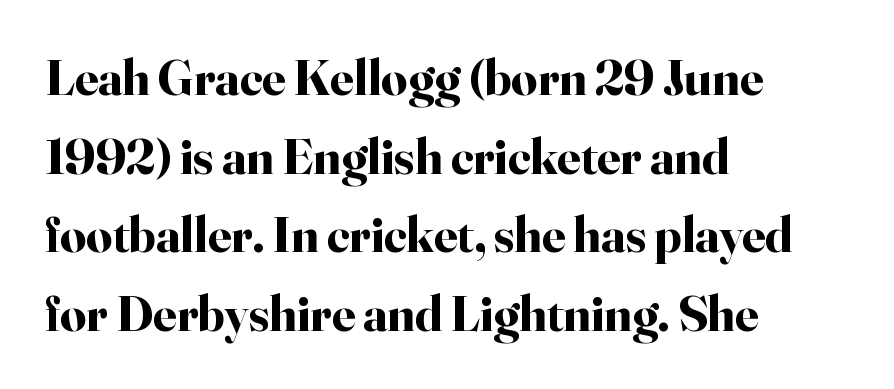
The image shows 51 px bold serif type, upright; set left-aligned, normal line spacing (1.54x), normal letter spacing, not underlined; high stroke contrast and a small x-height.
